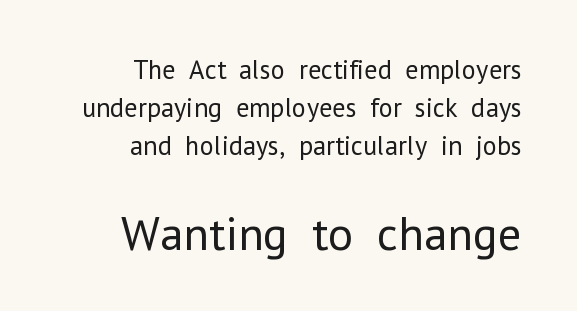
Q: Is the text bold? A: No.
Q: Is the text italic (slanted)? A: No, it is upright.
Q: Is the typeface a serif or a sans-serif typeface? A: Sans-serif.
Q: Is the text underlined? A: No.
Q: How is the paragraph aligned? A: Right-aligned.
Q: Is the spacing between letters normal or unusually wide? A: Normal.
Q: Is the spacing between lines tight, normal or loose? A: Normal.
Q: Which block of text is set in a larger size, the first (top) or the second (bottom)? A: The second (bottom) one.
Q: Width (condensed, normal, or wide)? A: Normal.
Q: Stroke contrast? A: Low.
Q: x-height? A: Medium.
Q: Monospaced? A: No.
